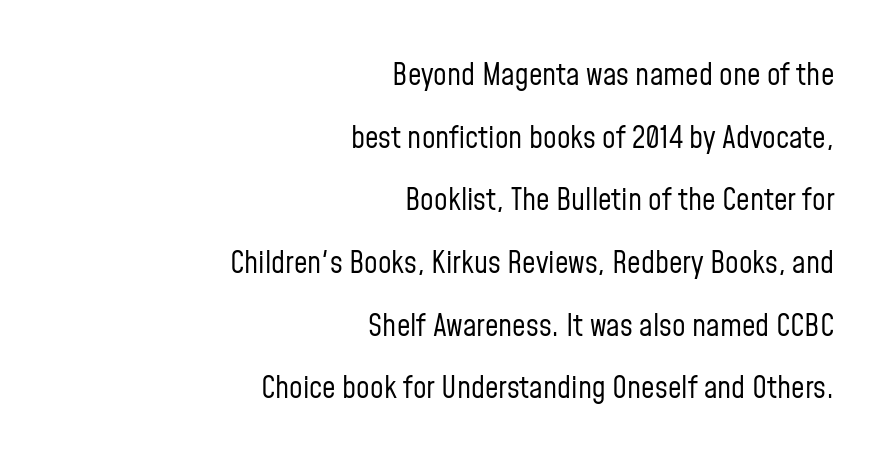
{"serif": "no", "italic": "no", "bold": "no", "weight": "regular", "width": "condensed", "stroke_contrast": "low", "x_height": "medium", "monospaced": "no", "underline": "no", "align": "right", "line_spacing": "loose", "line_spacing_ratio": 2.09, "letter_spacing": "normal", "letter_spacing_em": 0.0, "glyph_px": 30}
